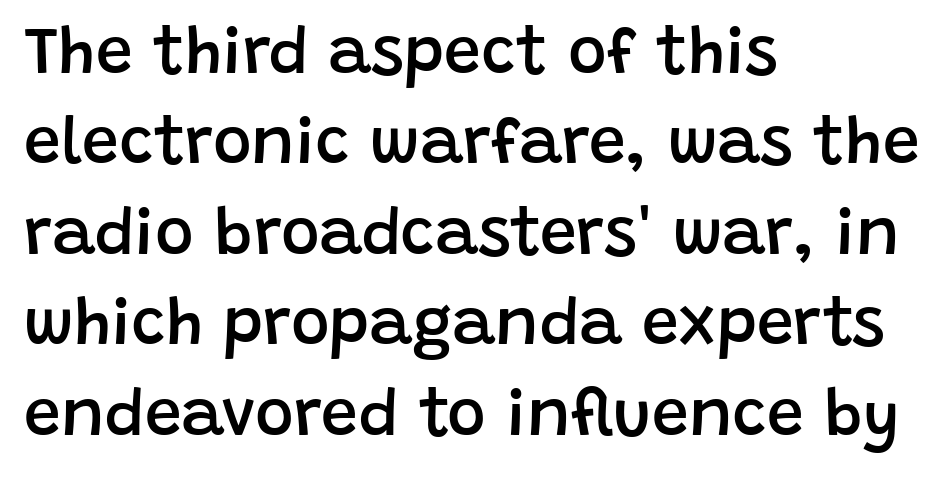
{"serif": "no", "italic": "no", "bold": "semi", "weight": "semibold", "width": "normal", "stroke_contrast": "low", "x_height": "large", "monospaced": "no", "underline": "no", "align": "left", "line_spacing": "normal", "line_spacing_ratio": 1.37, "letter_spacing": "normal", "letter_spacing_em": 0.0, "glyph_px": 66}
